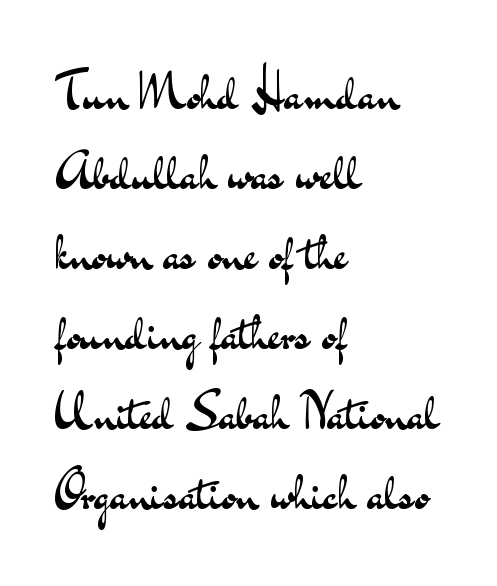
{"serif": "no", "bold": "no", "weight": "regular", "width": "wide", "stroke_contrast": "medium", "x_height": "small", "monospaced": "no", "underline": "no", "align": "left", "line_spacing": "normal", "line_spacing_ratio": 1.57, "letter_spacing": "normal", "letter_spacing_em": 0.0, "glyph_px": 51}
